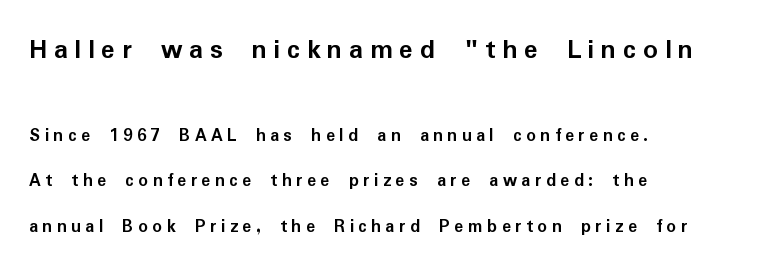
The image shows 29 px semibold sans-serif type, upright; set left-aligned, loose line spacing (2.4x), unusually wide letter spacing (+0.23 em), not underlined; the first (top) block is 1.53x larger; low stroke contrast and a medium x-height.
